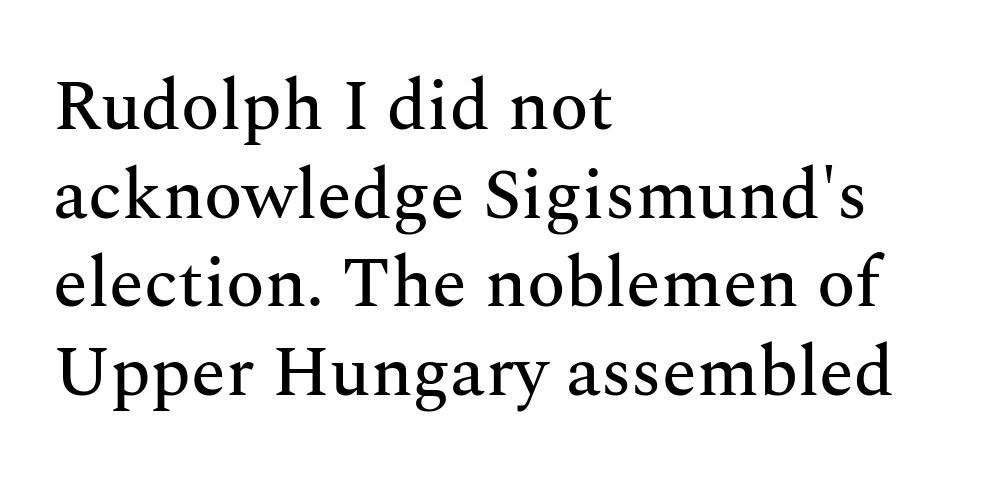
Q: Is the text italic (slanted)? A: No, it is upright.
Q: Is the typeface a serif or a sans-serif typeface? A: Serif.
Q: Is the text underlined? A: No.
Q: How is the paragraph aligned? A: Left-aligned.
Q: Is the spacing between letters normal or unusually wide? A: Normal.
Q: Is the spacing between lines tight, normal or loose? A: Normal.
Q: Width (condensed, normal, or wide)? A: Normal.
Q: Stroke contrast? A: Medium.
Q: x-height? A: Medium.
Q: Monospaced? A: No.
